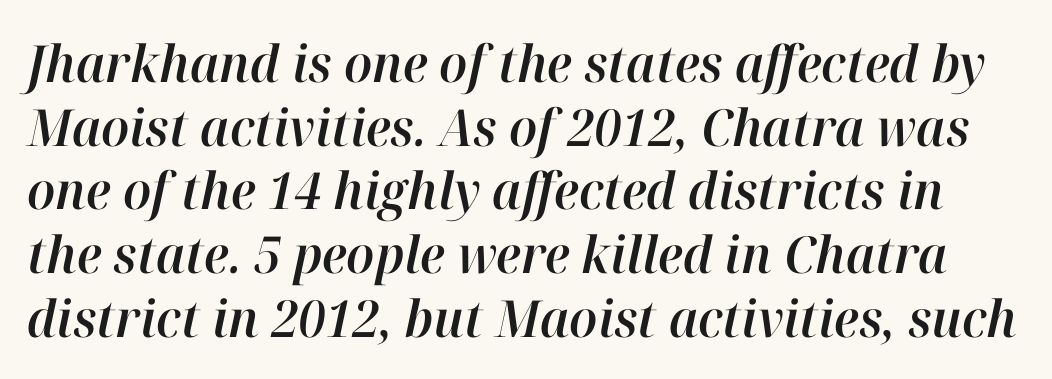
Compared with typical body copy, the letter spacing here is the same. These lines sit exactly where default settings would place them. Quick note: italic. Note the varied advance widths — an 'i' is clearly narrower than an 'm'. Underline: absent.
